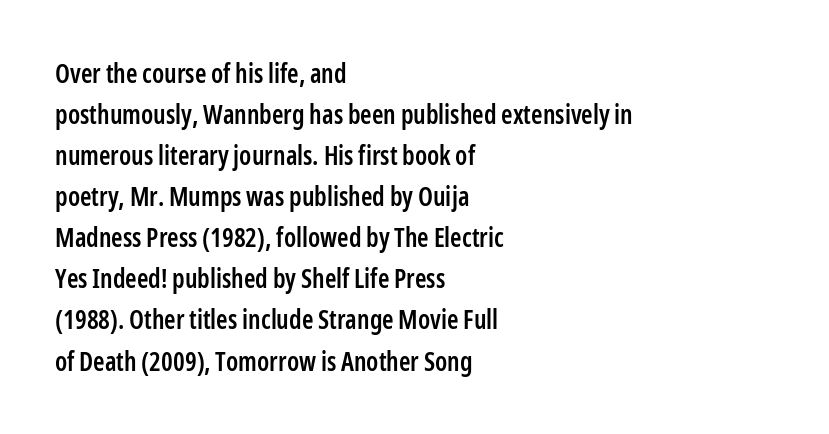
Bold? Not quite — semibold, heavier than regular but stopping short. In CSS terms this would be text-align: left. Does extra space separate the letters? No, they use regular spacing. How would I describe the line gaps? Plain and ordinary. Unlike italic type, these characters show no tilt at all. Honestly, there is no underline to notice here at all.
